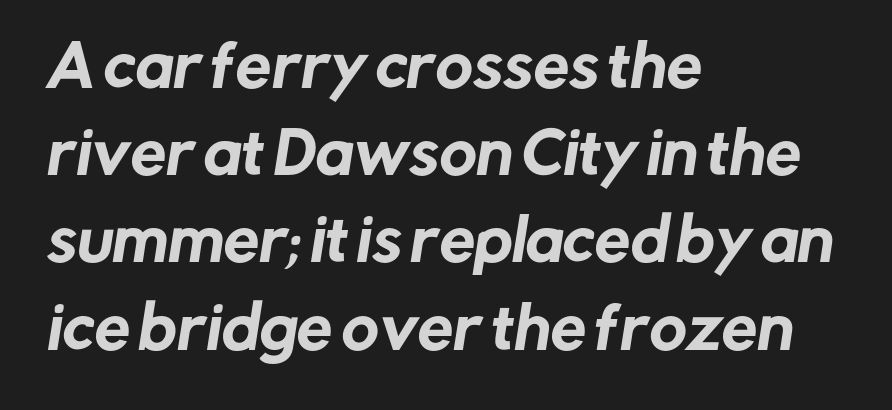
Q: Is the typeface a serif or a sans-serif typeface? A: Sans-serif.
Q: Is the text underlined? A: No.
Q: How is the paragraph aligned? A: Left-aligned.
Q: Is the spacing between letters normal or unusually wide? A: Normal.
Q: Is the spacing between lines tight, normal or loose? A: Normal.
Q: Width (condensed, normal, or wide)? A: Normal.
Q: Stroke contrast? A: Low.
Q: x-height? A: Medium.
Q: Monospaced? A: No.
